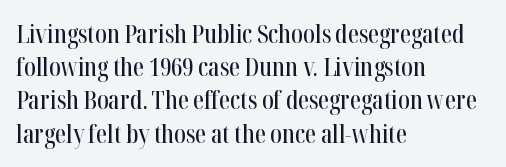
{"italic": "no", "underline": "no", "align": "left", "line_spacing": "normal", "line_spacing_ratio": 1.33, "letter_spacing": "normal", "letter_spacing_em": 0.0, "glyph_px": 25}
